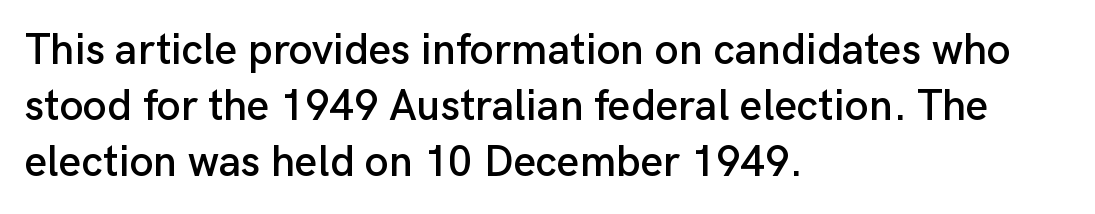
The image shows 43 px sans-serif type, upright; set left-aligned, normal line spacing (1.3x), normal letter spacing, not underlined; low stroke contrast and a medium x-height.
